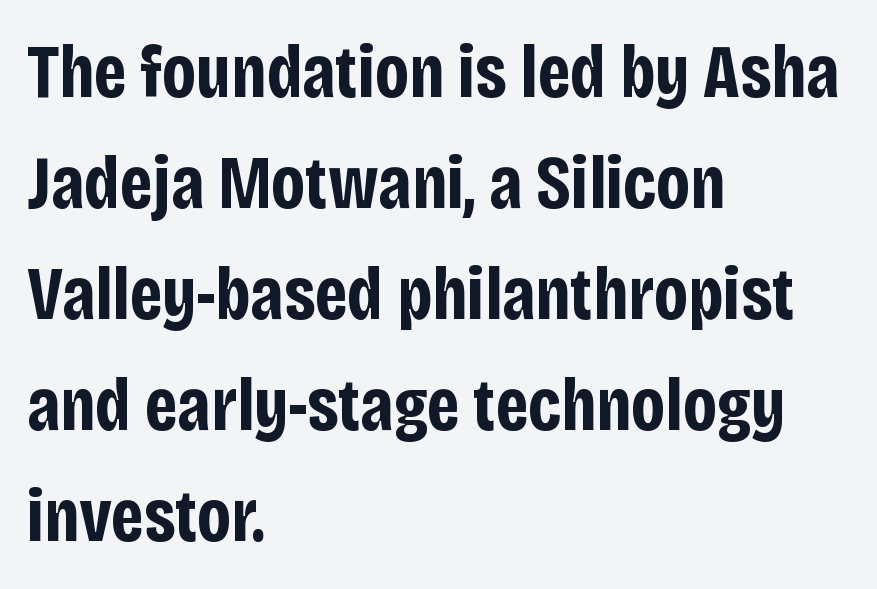
{"serif": "no", "italic": "no", "bold": "yes", "weight": "bold", "width": "condensed", "stroke_contrast": "low", "x_height": "large", "monospaced": "no", "underline": "no", "align": "left", "line_spacing": "normal", "line_spacing_ratio": 1.48, "letter_spacing": "normal", "letter_spacing_em": 0.0, "glyph_px": 75}
